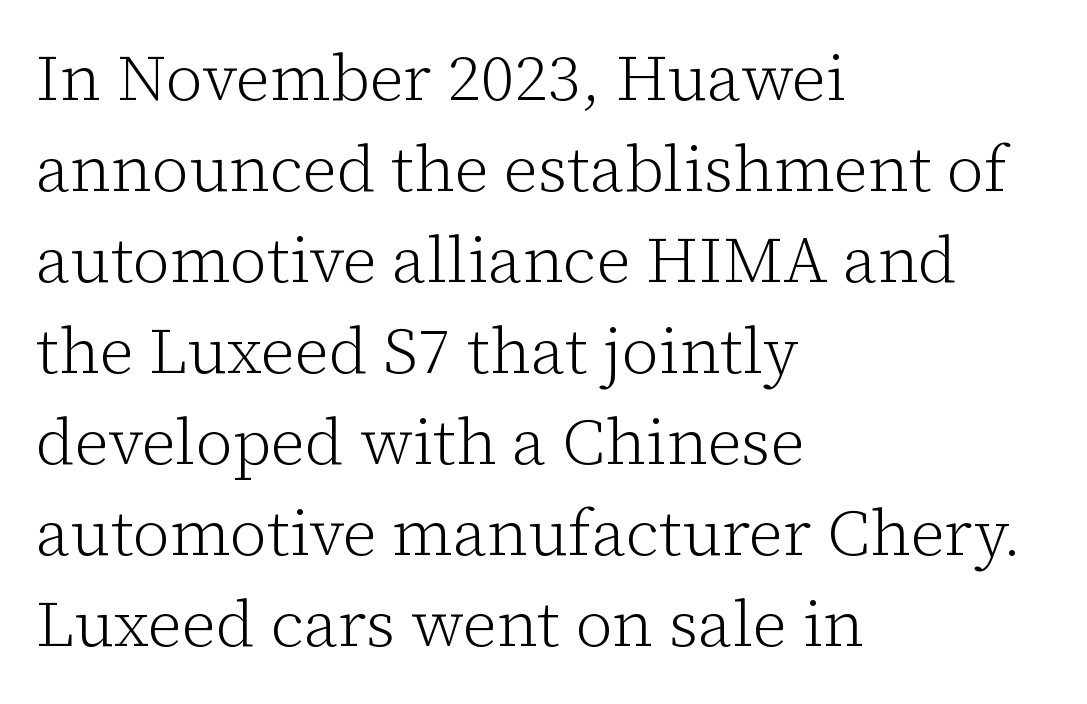
The space directly below the letters is spotless. The face used here is proportionally spaced, like ordinary book or web type. The strokes are not fattened; the text isn't bold. The typeface chosen for these lines features serifs. The compositor pushed each line to the left boundary.
